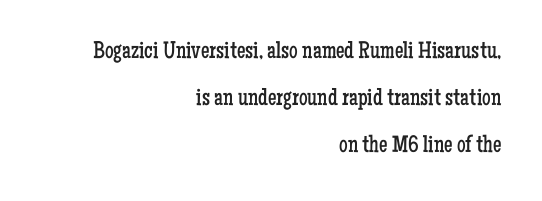
{"italic": "no", "bold": "no", "underline": "no", "align": "right", "line_spacing": "loose", "line_spacing_ratio": 1.95, "letter_spacing": "normal", "letter_spacing_em": 0.0, "glyph_px": 24}
